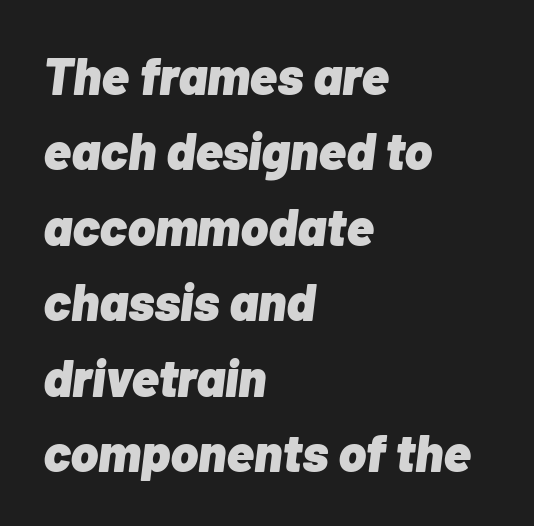
Typographic density is high because the face is bold. The zone under the glyphs is completely vacant. Compared with typical body copy, the letter spacing here is the same. The passage shown leans; its letterforms are oblique. One-word summary of the alignment: left.
